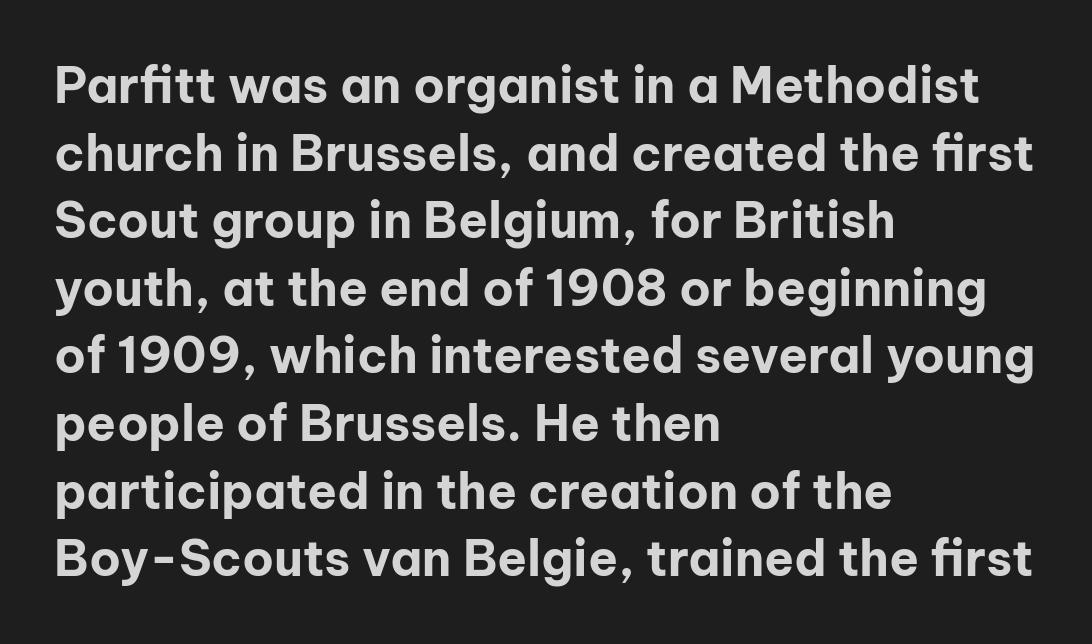
Q: Is the text bold? A: Yes.
Q: Is the text italic (slanted)? A: No, it is upright.
Q: Is the typeface a serif or a sans-serif typeface? A: Sans-serif.
Q: Is the text underlined? A: No.
Q: How is the paragraph aligned? A: Left-aligned.
Q: Is the spacing between letters normal or unusually wide? A: Normal.
Q: Is the spacing between lines tight, normal or loose? A: Normal.
Q: Width (condensed, normal, or wide)? A: Normal.
Q: Stroke contrast? A: Low.
Q: x-height? A: Medium.
Q: Monospaced? A: No.
